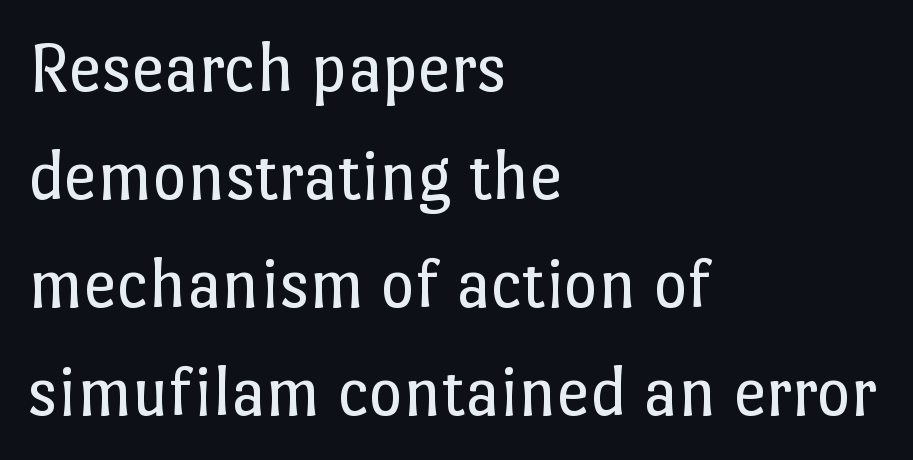
{"italic": "no", "bold": "no", "weight": "regular", "width": "normal", "stroke_contrast": "low", "x_height": "medium", "monospaced": "no", "underline": "no", "align": "left", "line_spacing": "normal", "line_spacing_ratio": 1.48, "letter_spacing": "normal", "letter_spacing_em": 0.0, "glyph_px": 73}
